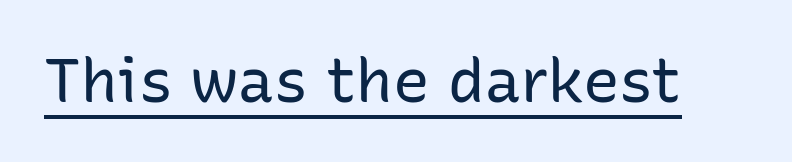
{"serif": "no", "italic": "no", "bold": "no", "weight": "regular", "width": "normal", "stroke_contrast": "low", "x_height": "medium", "monospaced": "no", "underline": "yes", "letter_spacing": "normal", "letter_spacing_em": 0.0, "glyph_px": 61}
